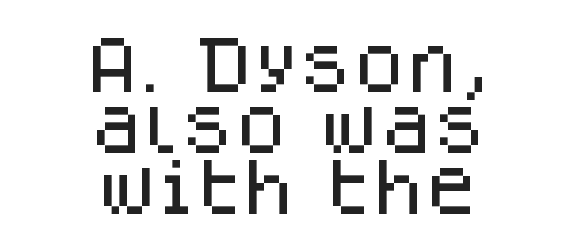
The lines in this sample share a center point and differ in where they start and stop. In terms of letterspacing, this is plain default setting. Bare-footed words on every line. The letters carry no serifs — their stems end cleanly without finishing strokes.
